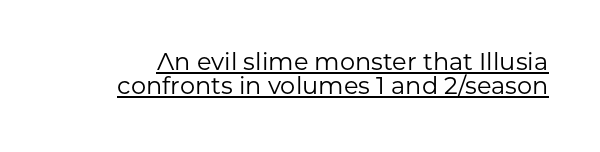
The image shows 24 px text type, upright; set tight line spacing (1.01x), normal letter spacing, underlined.
